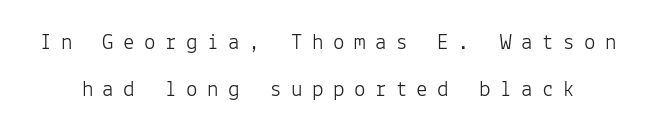
The typography opts for an upright posture over an oblique one. Type without underlining. Is there much room between lines? Yes — plenty of vertical air separates them. The typeface has the unassuming heft of standard copy or less.
